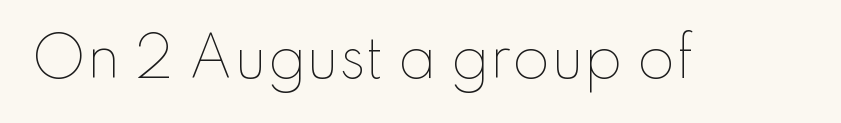
{"italic": "no", "bold": "no", "weight": "thin", "width": "normal", "stroke_contrast": "low", "x_height": "small", "monospaced": "no", "underline": "no", "letter_spacing": "normal", "letter_spacing_em": 0.0, "glyph_px": 55}
